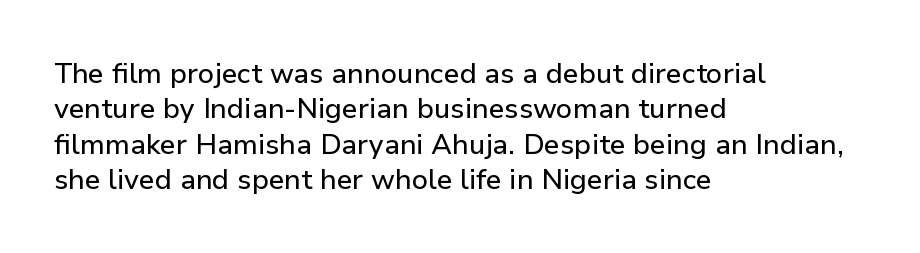
The image shows 28 px sans-serif type, upright; set left-aligned, normal line spacing (1.26x), normal letter spacing, not underlined; low stroke contrast and a medium x-height.
